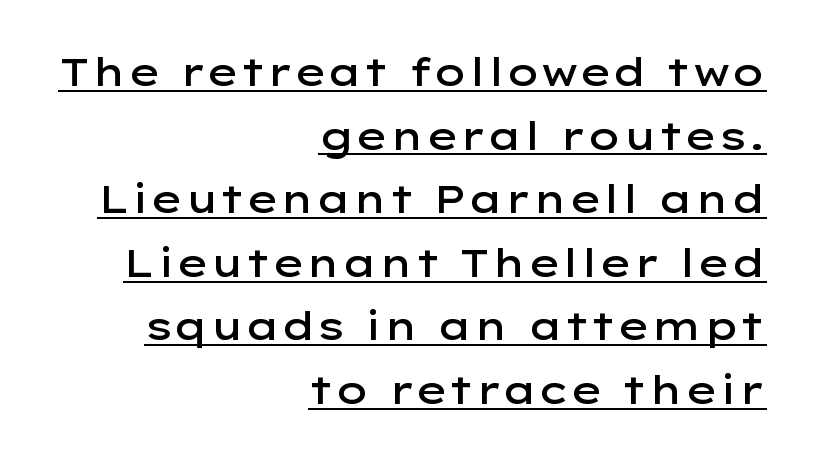
Vertically, the passage feels balanced, rows spaced as you'd expect. The rag falls on the left side of this text block. The face used here is a sans, in the tradition of grotesques and geometrics. Compared with an ordinary text face, these strokes are moderately heavier — a semibold. Is the letter spacing exaggerated? No — it looks like the ordinary default.
